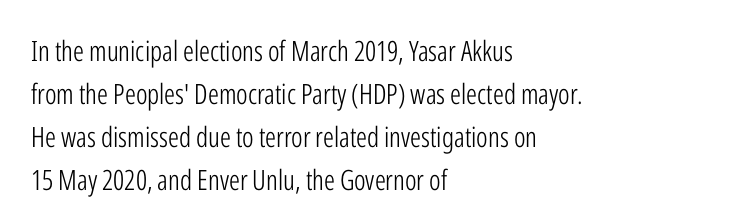
The image shows 28 px light, condensed sans-serif type, upright; set left-aligned, normal line spacing (1.53x), normal letter spacing, not underlined; low stroke contrast and a medium x-height.
